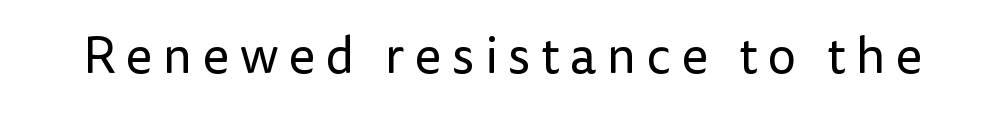
{"serif": "no", "italic": "no", "bold": "no", "weight": "regular", "width": "normal", "stroke_contrast": "low", "x_height": "medium", "monospaced": "no", "underline": "no", "letter_spacing": "wide", "letter_spacing_em": 0.2, "glyph_px": 51}
